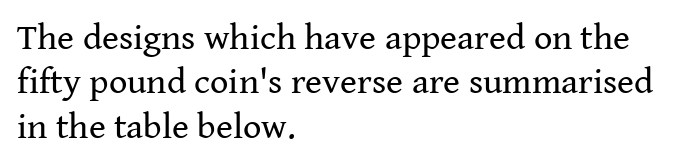
The image shows 36 px regular-weight serif type, upright; set left-aligned, line spacing 1.23x, normal letter spacing, not underlined; medium stroke contrast and a medium x-height.
